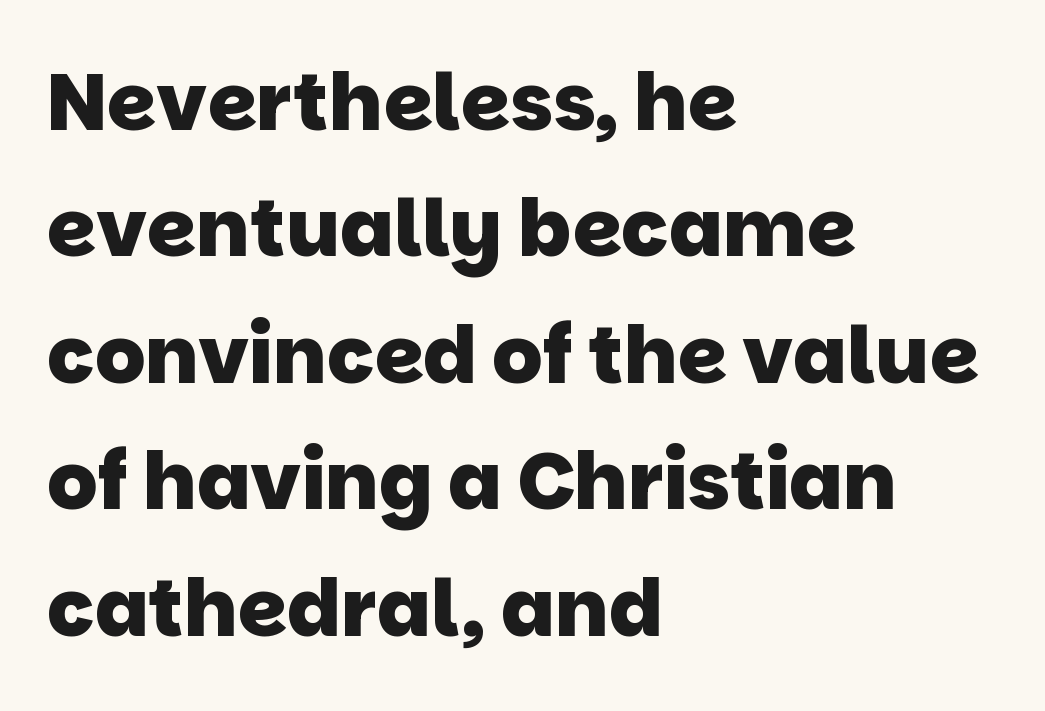
The image shows 79 px heavy sans-serif type; set left-aligned, normal line spacing (1.6x), normal letter spacing, not underlined; low stroke contrast and a large x-height.
